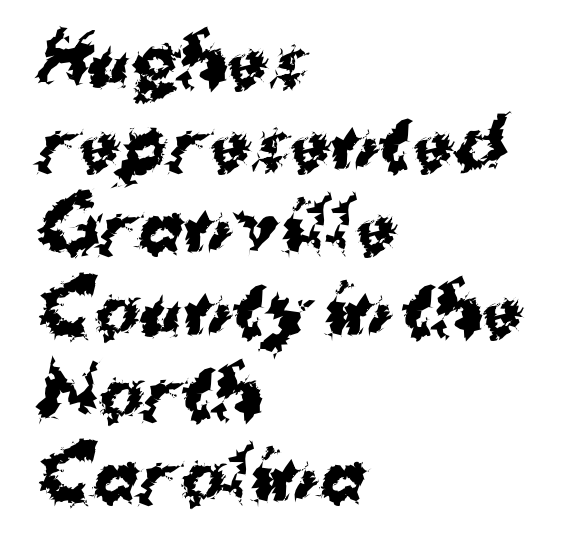
{"serif": "no", "bold": "yes", "weight": "bold", "width": "normal", "stroke_contrast": "medium", "x_height": "medium", "monospaced": "no", "underline": "no", "align": "left", "line_spacing_ratio": 1.22, "letter_spacing": "normal", "letter_spacing_em": 0.0, "glyph_px": 68}
